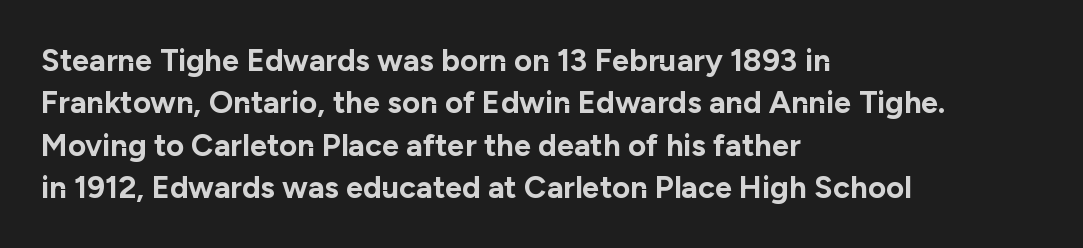
Q: Is the text bold? A: Yes.
Q: Is the text italic (slanted)? A: No, it is upright.
Q: Is the typeface a serif or a sans-serif typeface? A: Sans-serif.
Q: Is the text underlined? A: No.
Q: How is the paragraph aligned? A: Left-aligned.
Q: Is the spacing between letters normal or unusually wide? A: Normal.
Q: Is the spacing between lines tight, normal or loose? A: Normal.
Q: Width (condensed, normal, or wide)? A: Normal.
Q: Stroke contrast? A: Low.
Q: x-height? A: Medium.
Q: Monospaced? A: No.
